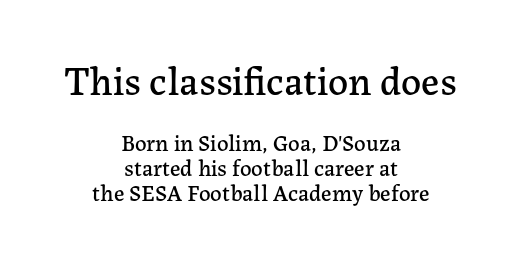
Is there any slant? The stems are plumb. Any mark beneath the type? The region is blank. The passage is arranged like a title page — every line centered. Inter-character spacing is left at the font's built-in metrics. The face used here is proportionally spaced, like ordinary book or web type.
